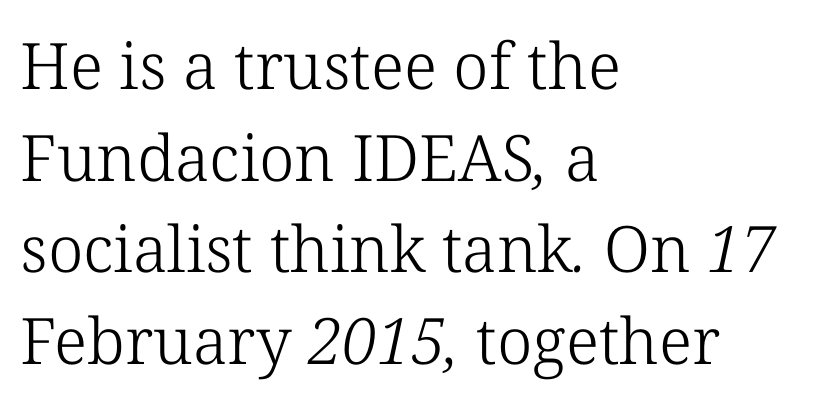
{"serif": "yes", "bold": "no", "weight": "light", "width": "normal", "stroke_contrast": "low", "x_height": "medium", "monospaced": "no", "underline": "no", "align": "left", "line_spacing": "normal", "line_spacing_ratio": 1.43, "letter_spacing": "normal", "letter_spacing_em": 0.0, "glyph_px": 64}
